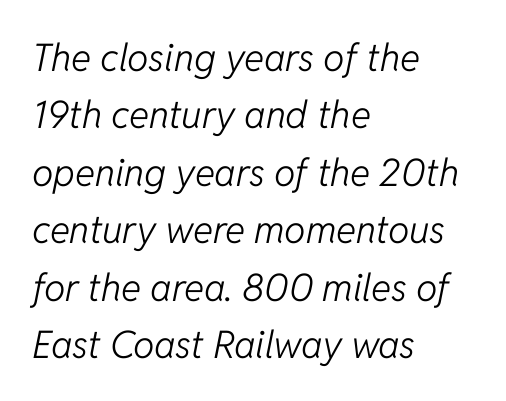
{"italic": "yes", "lean": "right", "slant_degrees": 11, "bold": "no", "weight": "light", "width": "normal", "stroke_contrast": "low", "x_height": "medium", "monospaced": "no", "underline": "no", "align": "left", "line_spacing": "normal", "line_spacing_ratio": 1.51, "letter_spacing": "normal", "letter_spacing_em": 0.0, "glyph_px": 38}
